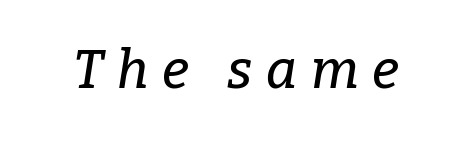
The image shows 53 px serif type, italic (leaning right); set unusually wide letter spacing (+0.26 em), not underlined; low stroke contrast and a medium x-height.
